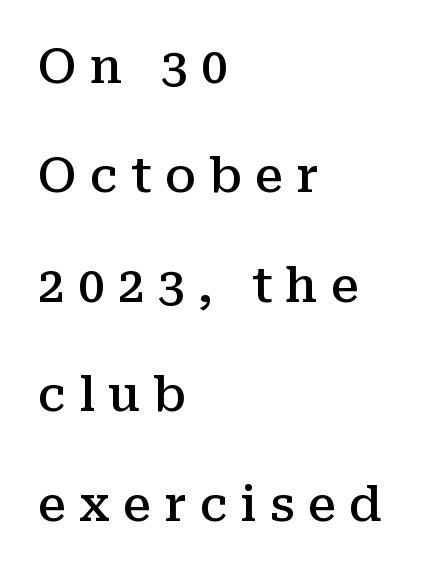
The image shows 48 px semibold serif type, upright; set left-aligned, loose line spacing (2.28x), unusually wide letter spacing (+0.27 em), not underlined; medium stroke contrast and a medium x-height.
